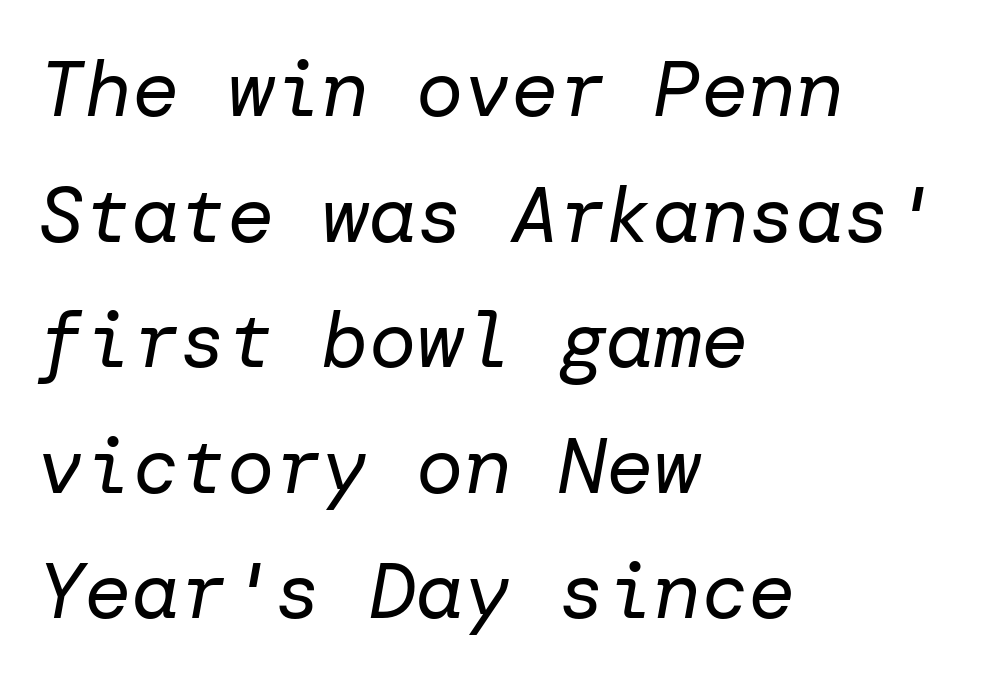
Q: Is the text bold? A: No.
Q: Is the text italic (slanted)? A: Yes, it leans right by about 10 degrees.
Q: Is the text underlined? A: No.
Q: How is the paragraph aligned? A: Left-aligned.
Q: Is the spacing between letters normal or unusually wide? A: Normal.
Q: Is the spacing between lines tight, normal or loose? A: Normal.
Q: Width (condensed, normal, or wide)? A: Normal.
Q: Stroke contrast? A: Low.
Q: x-height? A: Medium.
